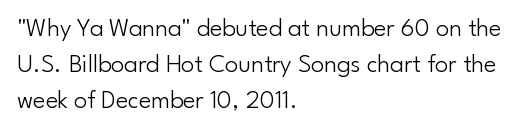
The image shows 26 px text type, upright; set left-aligned, normal line spacing (1.38x), normal letter spacing, not underlined.
